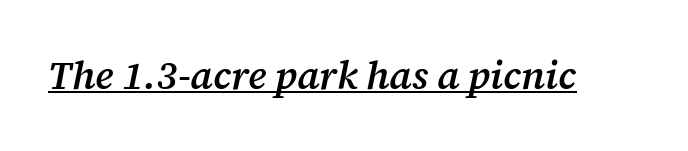
{"serif": "yes", "italic": "yes", "lean": "right", "slant_degrees": 12, "bold": "semi", "weight": "semibold", "width": "normal", "stroke_contrast": "medium", "x_height": "medium", "monospaced": "no", "underline": "yes", "letter_spacing": "normal", "letter_spacing_em": 0.0, "glyph_px": 39}
